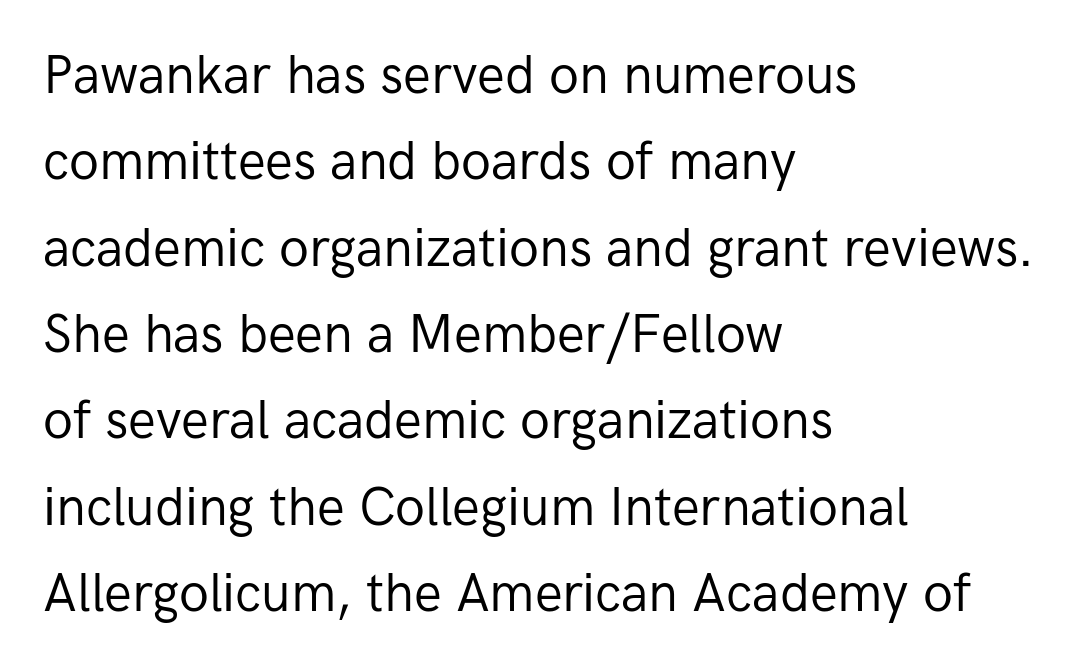
These lines keep a tight, regular rhythm from letter to letter. Letters have the restrained weight of plain body copy at most. The block of text has a typical density, with ordinary space between rows. Each row of text sits above clean, open space. The face used here is proportionally spaced, like ordinary book or web type.
